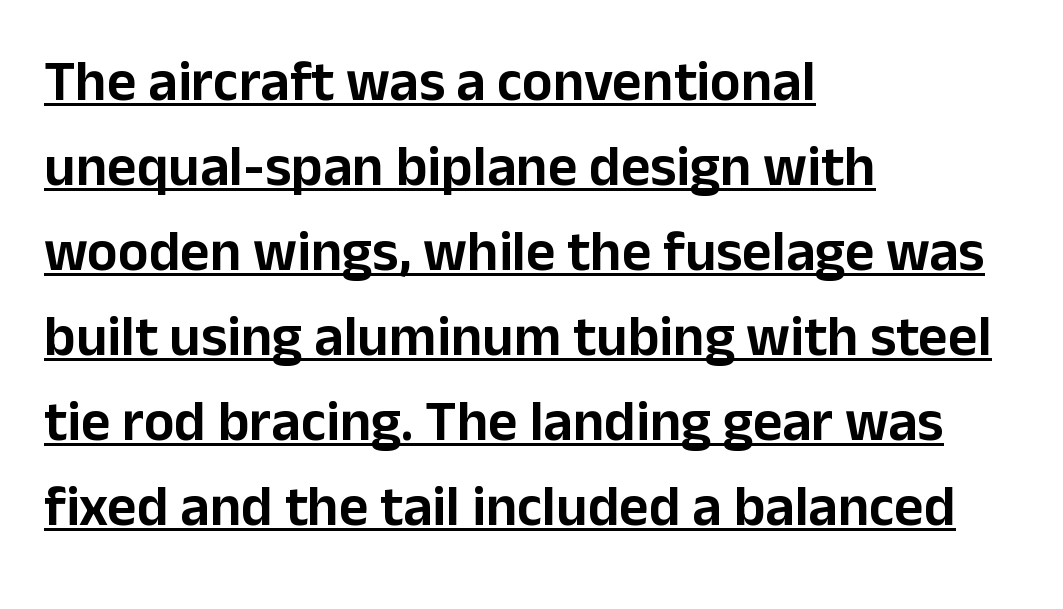
A sans-serif font was chosen for this passage. This sample keeps an unexceptional amount of space between lines. These lines stack with their left ends in a neat column. Posture: upright roman. Between one letter and the next there's only the usual sliver of space. Has an underline been added? It has.
